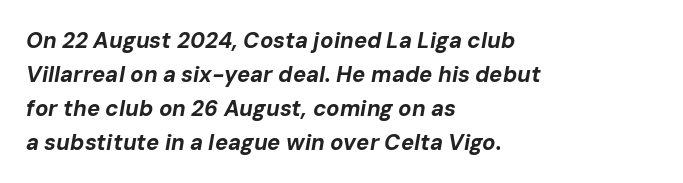
{"italic": "yes", "lean": "right", "slant_degrees": 10, "bold": "yes", "underline": "no", "align": "left", "line_spacing": "normal", "line_spacing_ratio": 1.54, "letter_spacing": "normal", "letter_spacing_em": 0.0, "glyph_px": 22}
